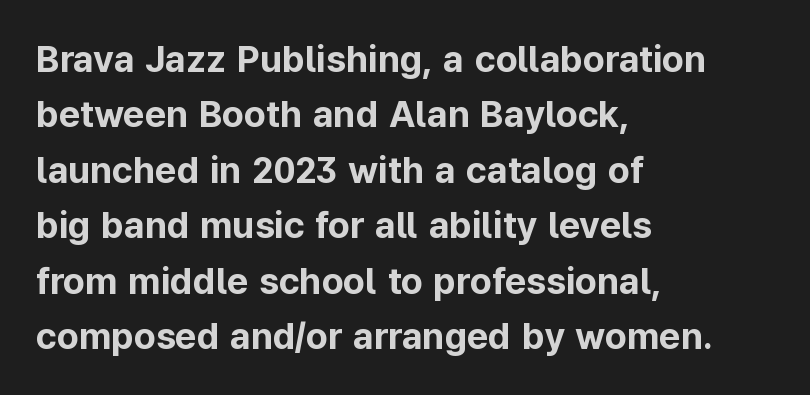
The type sits square on the baseline with zero lean. Here the designer chose a conventional face with non-uniform glyph widths. A student would call this left alignment; a typographer would say flush left, rag right. Each letter's strokes conclude bluntly, with no projecting serifs.
